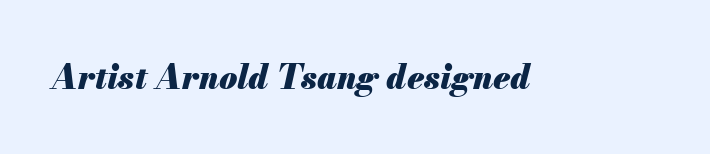
Q: Is the text bold? A: Yes.
Q: Is the text italic (slanted)? A: Yes, it leans right by about 13 degrees.
Q: Is the text underlined? A: No.
Q: Is the spacing between letters normal or unusually wide? A: Normal.
Q: Width (condensed, normal, or wide)? A: Normal.
Q: Stroke contrast? A: Medium.
Q: x-height? A: Small.
Q: Monospaced? A: No.
